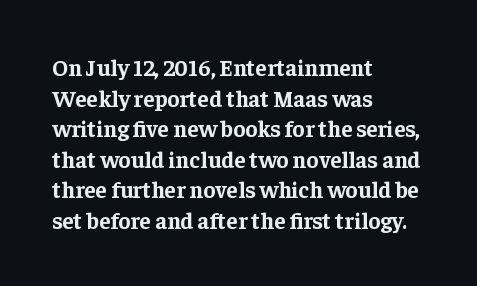
Q: Is the text bold? A: Yes.
Q: Is the text italic (slanted)? A: No, it is upright.
Q: Is the text underlined? A: No.
Q: How is the paragraph aligned? A: Left-aligned.
Q: Is the spacing between letters normal or unusually wide? A: Normal.
Q: Is the spacing between lines tight, normal or loose? A: Normal.
